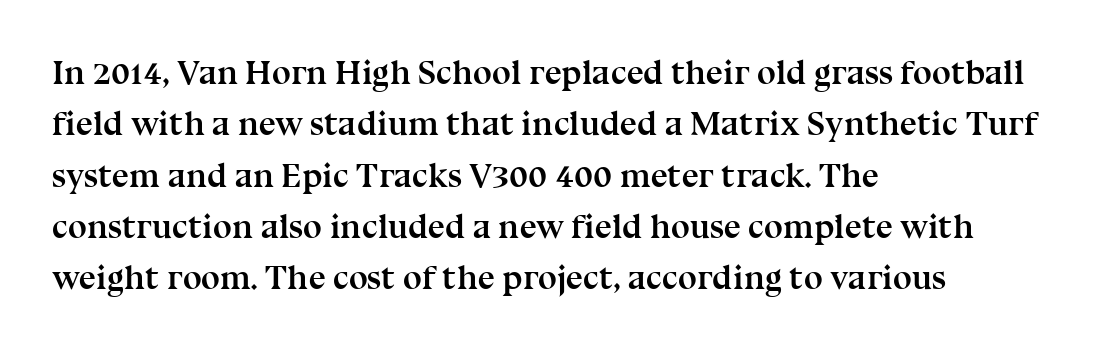
{"serif": "yes", "italic": "no", "bold": "yes", "weight": "semibold", "width": "normal", "stroke_contrast": "medium", "x_height": "medium", "monospaced": "no", "underline": "no", "align": "left", "line_spacing": "normal", "line_spacing_ratio": 1.51, "letter_spacing": "normal", "letter_spacing_em": 0.0, "glyph_px": 34}
